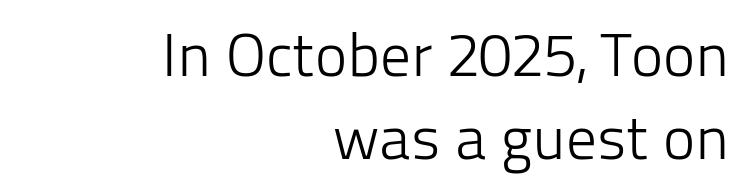
The rendering anchors every line to the right-hand side. The text was rendered using a sans face with plain stroke endings. The letters stand upright; this is a roman face. Stroke thickness stays within the range of a standard reading face or lighter. Compared with typical body copy, the letter spacing here is the same. Rule under the text: the space is simply empty.
